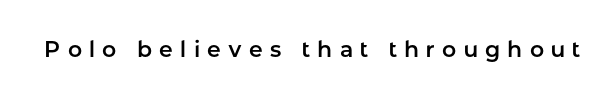
Q: Is the text italic (slanted)? A: No, it is upright.
Q: Is the text underlined? A: No.
Q: Is the spacing between letters normal or unusually wide? A: Unusually wide.
